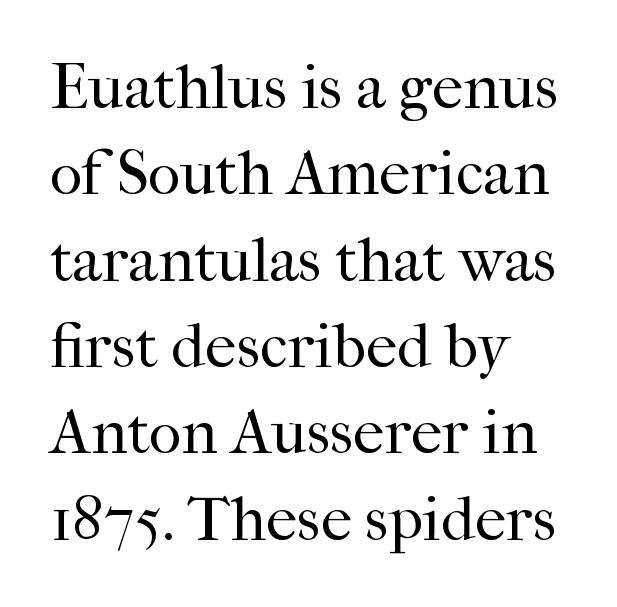
The type sits square on the baseline with zero lean. Check the space under the baseline: it is left empty. Is the stroke heavy? The answer is a plain regular-or-lighter. The passage shown is typed in a proportional face where columns would drift.
